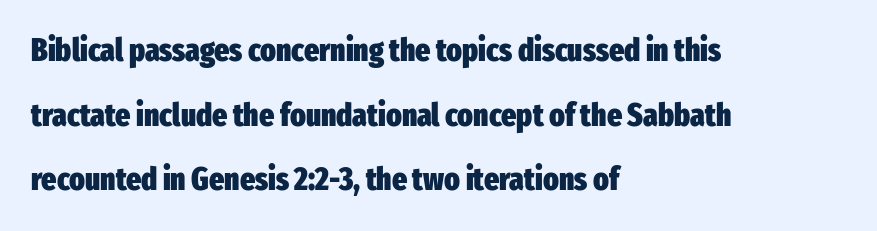
Glyph-to-glyph distance matches everyday printed text. The paragraph shown leans on its left margin. The passage shown is emphatically bold. This rendering features lettering with no underline.
